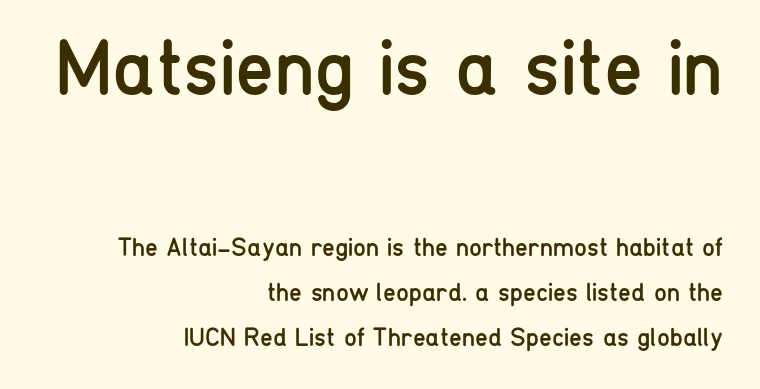
Q: Is the text bold? A: No.
Q: Is the text italic (slanted)? A: No, it is upright.
Q: Is the typeface a serif or a sans-serif typeface? A: Sans-serif.
Q: Is the text underlined? A: No.
Q: How is the paragraph aligned? A: Right-aligned.
Q: Is the spacing between letters normal or unusually wide? A: Normal.
Q: Which block of text is set in a larger size, the first (top) or the second (bottom)? A: The first (top) one.
Q: Width (condensed, normal, or wide)? A: Condensed.
Q: Stroke contrast? A: Low.
Q: x-height? A: Medium.
Q: Monospaced? A: No.
